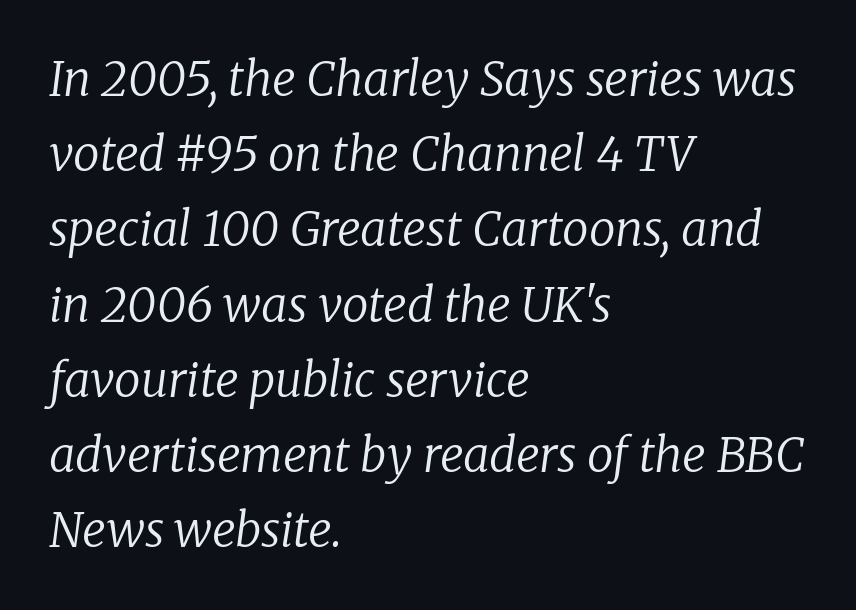
The image shows 47 px regular-weight serif type, italic (leaning right); set left-aligned, normal line spacing (1.6x), normal letter spacing, not underlined; low stroke contrast and a medium x-height.
